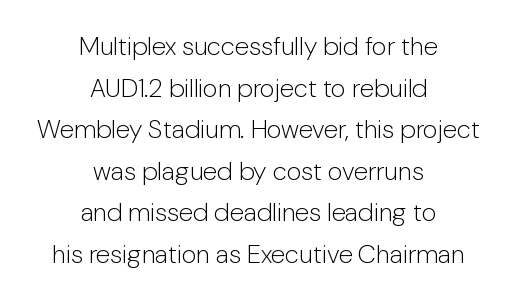
Does extra space separate the letters? No, they use regular spacing. The rendering uses a moderate line-height, typical for paragraphs. Is this a heavy cut? Hardly; it is regular or lighter. The setting favours the middle, as headings and verse often do. Check the space under the baseline: it is left empty. Notice how the stems are strictly vertical — no italics here.
